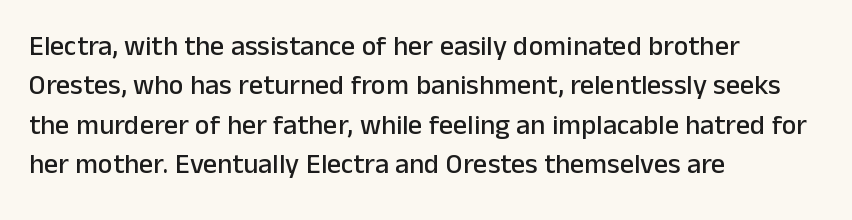
The line texture is even and compact thanks to regular tracking. Note the varied advance widths — an 'i' is clearly narrower than an 'm'. The foot of each line stays bare and open. Serifs: no, the terminals of the letterforms are clean. Compared with typical paragraphs, the rows here are spaced about the same.
